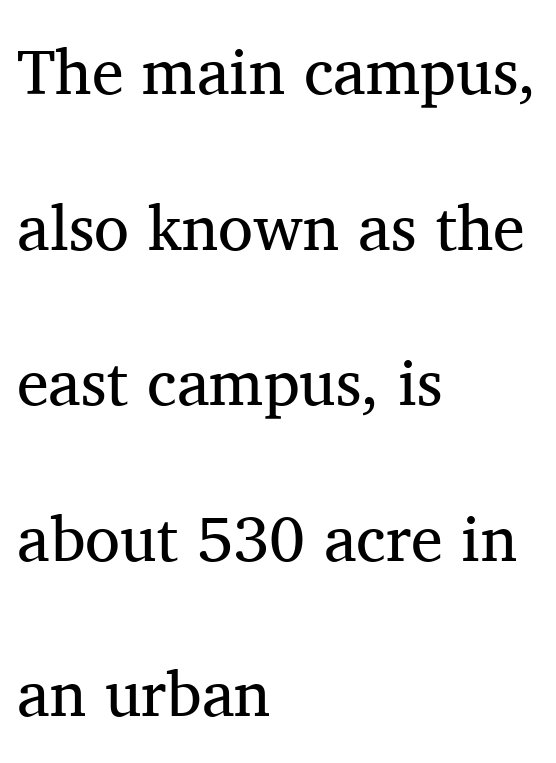
Beneath every word, the page is bare. Letter spacing: default. Compared with a typical body face, this is equally light or lighter still. Proportional: the letters do not fall into vertical columns. Quick note: not italic, upright. In terms of letterform style, serifs are clearly present.
